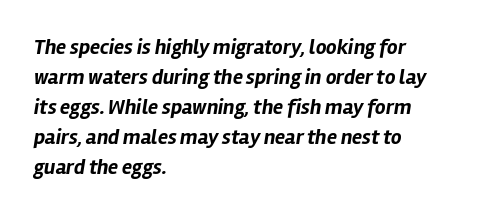
The line-height multiplier appears to be the usual default. Is the letter spacing exaggerated? No — it looks like the ordinary default. These lines carry a lot of weight — the face is fully bold. Check the space under the baseline: it is left empty. The typesetter chose a ragged-right arrangement here.
